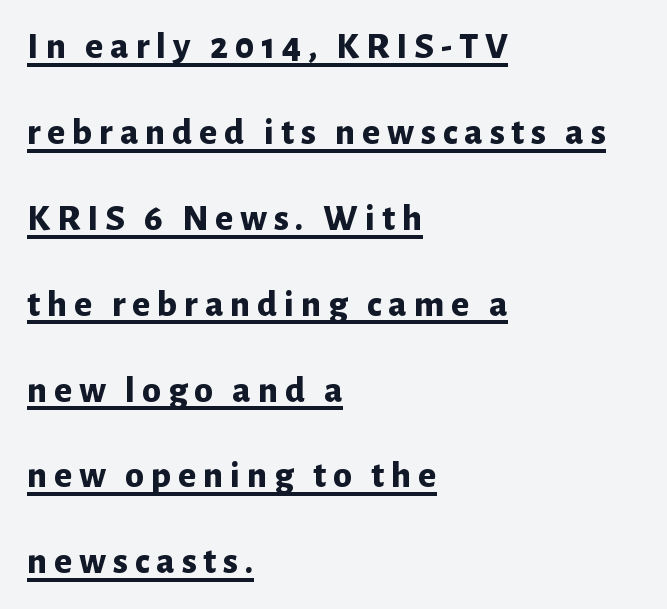
The image shows 38 px bold sans-serif type, upright; set left-aligned, loose line spacing (2.26x), underlined; low stroke contrast and a medium x-height.
